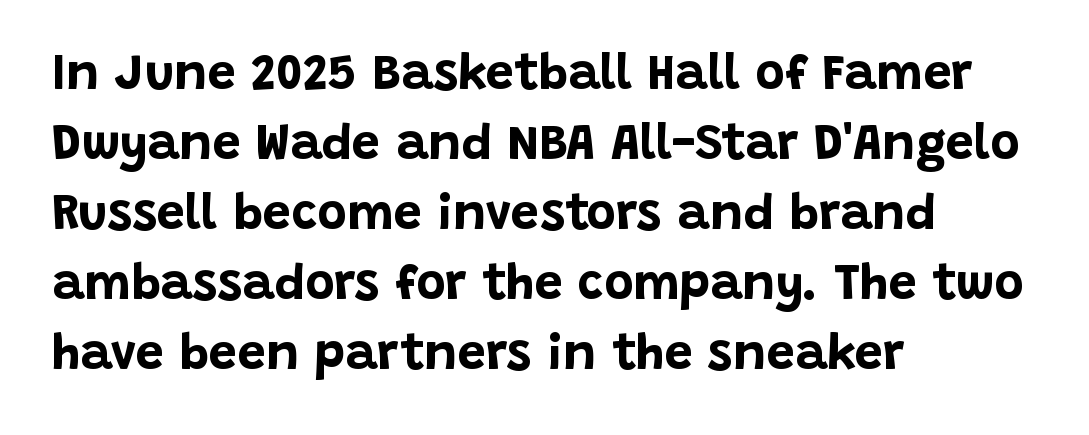
Think of a printed novel: that variable character pitch is what you see here. Does the lettering tilt? It doesn't — this is upright. Is there much room between lines? A standard amount, neither cramped nor airy. The rendering shows plain stroke endings on the letterforms — a sans-serif design. The gap between lines stays unmarked.
